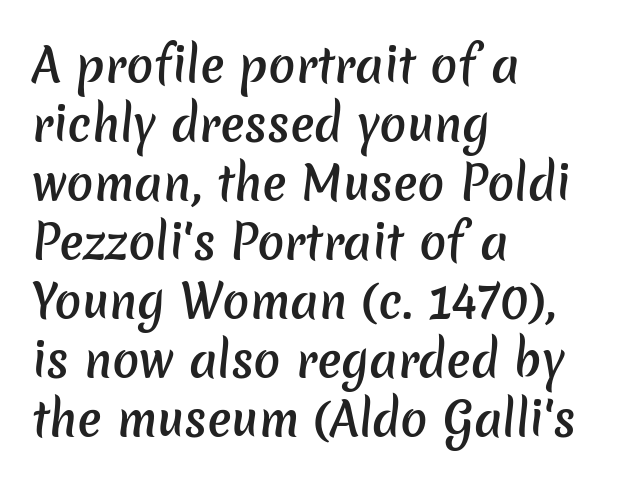
The image shows 45 px semibold sans-serif type; set left-aligned, normal line spacing (1.31x), normal letter spacing, not underlined; low stroke contrast and a medium x-height.
